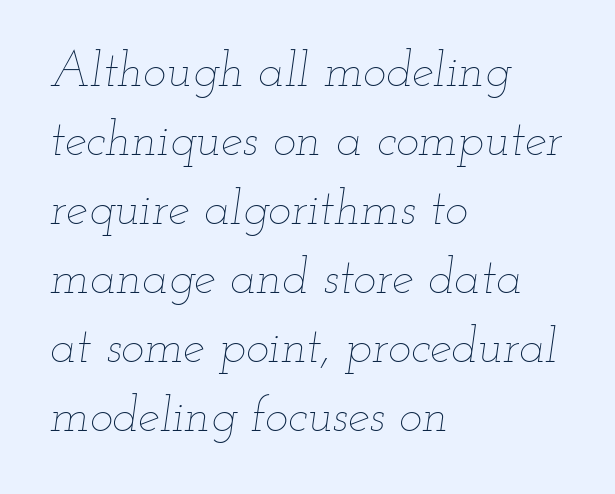
{"italic": "yes", "lean": "right", "slant_degrees": 12, "bold": "no", "weight": "thin", "width": "wide", "stroke_contrast": "low", "x_height": "small", "monospaced": "no", "underline": "no", "align": "left", "line_spacing": "normal", "line_spacing_ratio": 1.41, "letter_spacing": "normal", "letter_spacing_em": 0.0, "glyph_px": 49}
